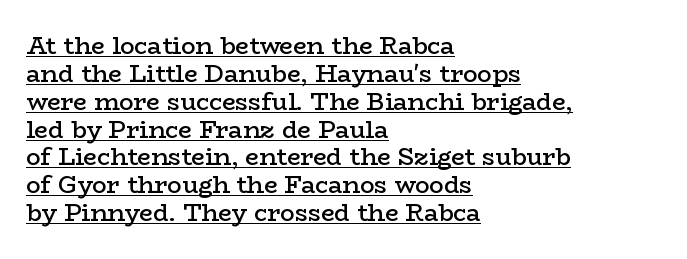
The image shows 24 px text type, upright; set left-aligned, line spacing 1.16x, normal letter spacing, underlined.
